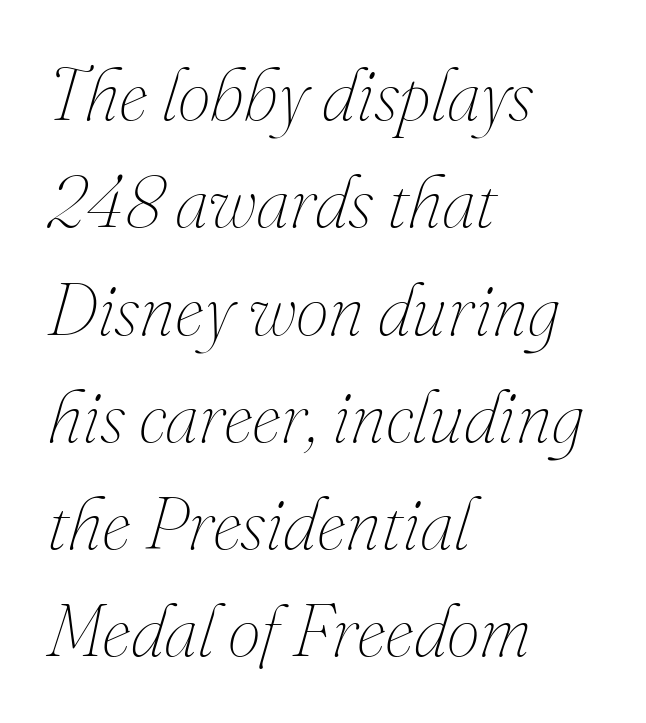
{"italic": "yes", "lean": "right", "slant_degrees": 16, "bold": "no", "weight": "thin", "width": "normal", "stroke_contrast": "medium", "x_height": "small", "monospaced": "no", "underline": "no", "align": "left", "line_spacing": "normal", "line_spacing_ratio": 1.45, "letter_spacing": "normal", "letter_spacing_em": 0.0, "glyph_px": 74}
